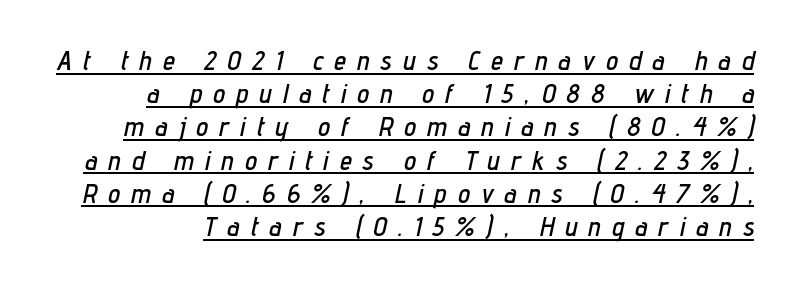
The image shows 27 px text type, italic (leaning right); set line spacing 1.23x, unusually wide letter spacing (+0.42 em), underlined.
